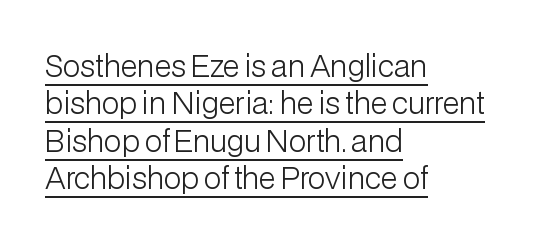
Q: Is the text bold? A: No.
Q: Is the text italic (slanted)? A: No, it is upright.
Q: Is the typeface a serif or a sans-serif typeface? A: Sans-serif.
Q: Is the text underlined? A: Yes.
Q: How is the paragraph aligned? A: Left-aligned.
Q: Is the spacing between letters normal or unusually wide? A: Normal.
Q: Is the spacing between lines tight, normal or loose? A: Normal.
Q: Width (condensed, normal, or wide)? A: Normal.
Q: Stroke contrast? A: Low.
Q: x-height? A: Medium.
Q: Monospaced? A: No.
